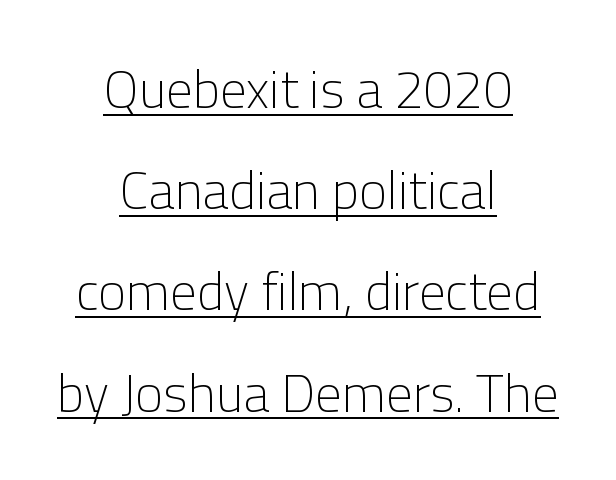
Students, observe the line beneath the letters — that is underlining. Leftover space on each line is divided equally before and after the words. Stems here are at most as thick as an everyday book face. Posture: straight, roman, zero tilt. Is there much room between lines? Yes — plenty of vertical air separates them. Letter spacing: default.
